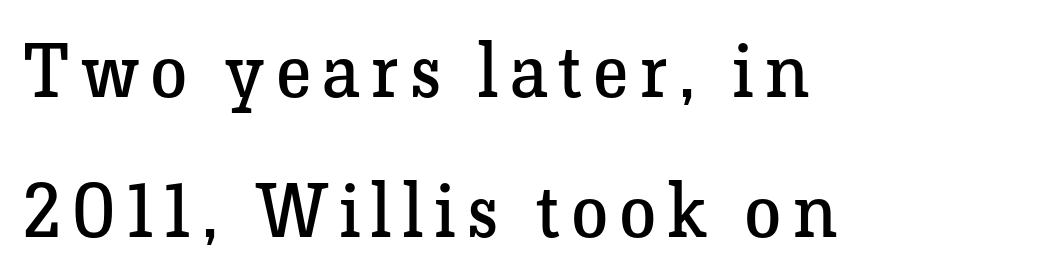
Classification — serif. These glyphs show unthickened strokes, regular width or finer. The typesetter chose a ragged-right arrangement here. Spacing verdict: proportional, widths tailored to each character. The letters stand straight up with perfectly vertical stems.
